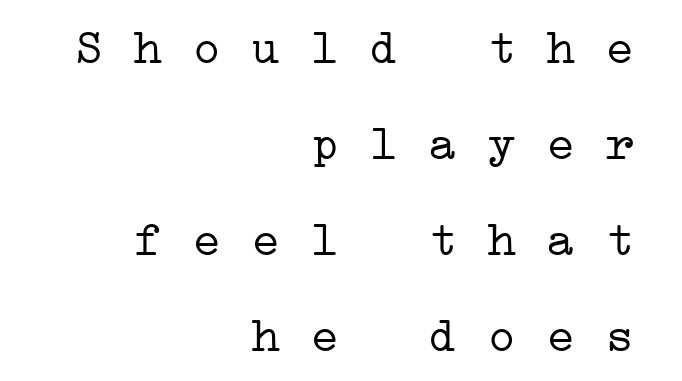
The image shows 49 px light, wide serif type, monospaced; set right-aligned, loose line spacing (1.96x), normal letter spacing, not underlined; low stroke contrast and a medium x-height.
